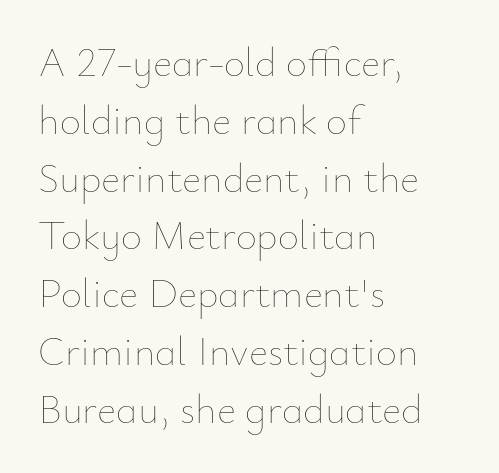
Q: Is the text bold? A: No.
Q: Is the text italic (slanted)? A: No, it is upright.
Q: Is the text underlined? A: No.
Q: How is the paragraph aligned? A: Left-aligned.
Q: Is the spacing between letters normal or unusually wide? A: Normal.
Q: Is the spacing between lines tight, normal or loose? A: Normal.
Q: Width (condensed, normal, or wide)? A: Normal.
Q: Stroke contrast? A: Low.
Q: x-height? A: Small.
Q: Monospaced? A: No.
